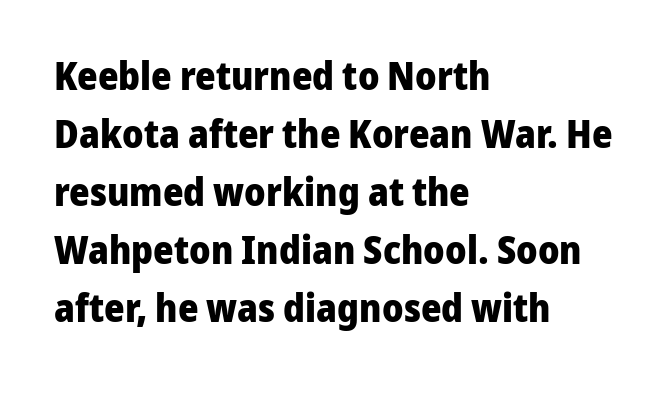
The image shows 39 px heavy sans-serif type, upright; set left-aligned, normal line spacing (1.49x), normal letter spacing, not underlined; low stroke contrast and a medium x-height.
